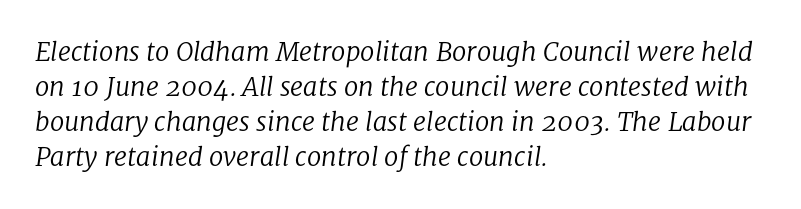
Q: Is the text bold? A: No.
Q: Is the text italic (slanted)? A: Yes, it leans right by about 8 degrees.
Q: Is the text underlined? A: No.
Q: How is the paragraph aligned? A: Left-aligned.
Q: Is the spacing between letters normal or unusually wide? A: Normal.
Q: Is the spacing between lines tight, normal or loose? A: Normal.
